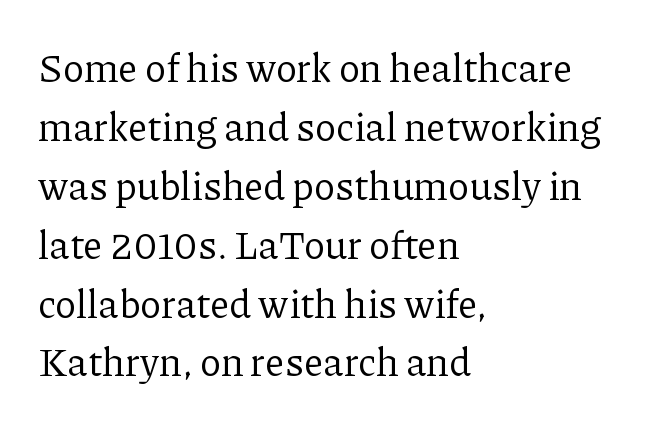
These lines are set flush left with a ragged right edge. The line texture is even and compact thanks to regular tracking. Is this a fixed-width face? No — the glyphs have proportional, varying widths. A typesetter would call this leading conventional body-copy spacing. Summary of weight: not heavy and not bold.
